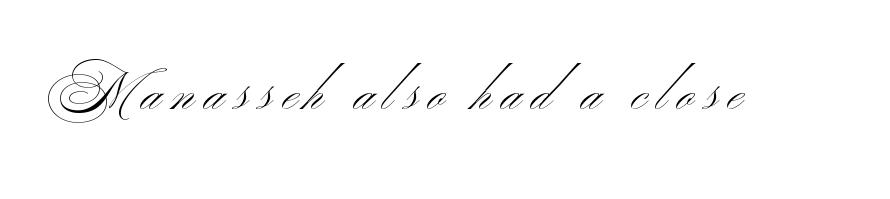
{"serif": "no", "bold": "no", "weight": "light", "width": "wide", "stroke_contrast": "medium", "x_height": "small", "monospaced": "no", "underline": "no", "letter_spacing": "wide", "letter_spacing_em": 0.2, "glyph_px": 53}
